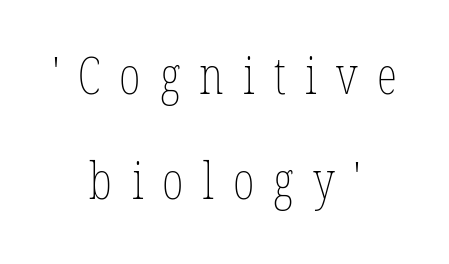
Ink coverage per letter is moderate at most. Just letters on the line, the space beneath them empty. This sample uses an upright cut, with every glyph sitting square on the baseline. Words appear elongated and porous because spacing is wide. The rendering uses natural spacing where letterforms have individual widths. The paragraph has two soft edges and a firm central axis.
